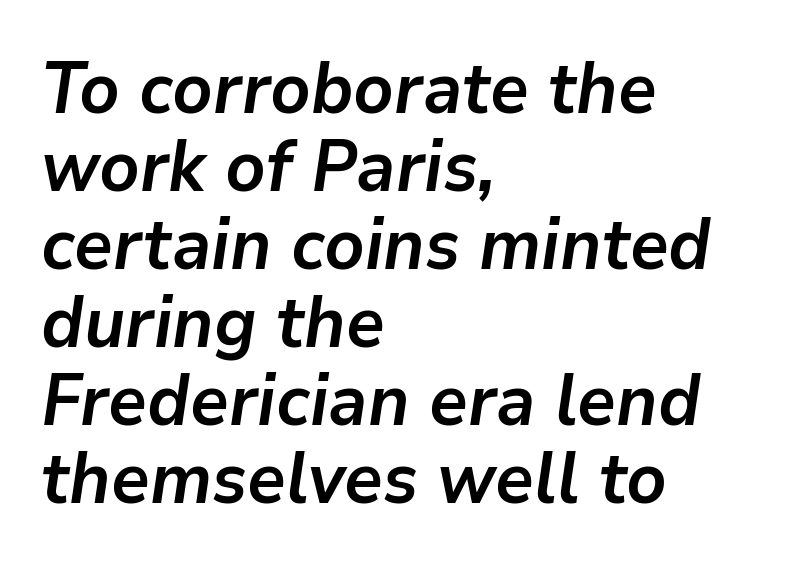
Summary of vertical rhythm: compact, with narrow interline spacing. The rendering uses natural spacing where letterforms have individual widths. The passage shown leans; its letterforms are oblique. Rule under the text: the space is simply empty.
